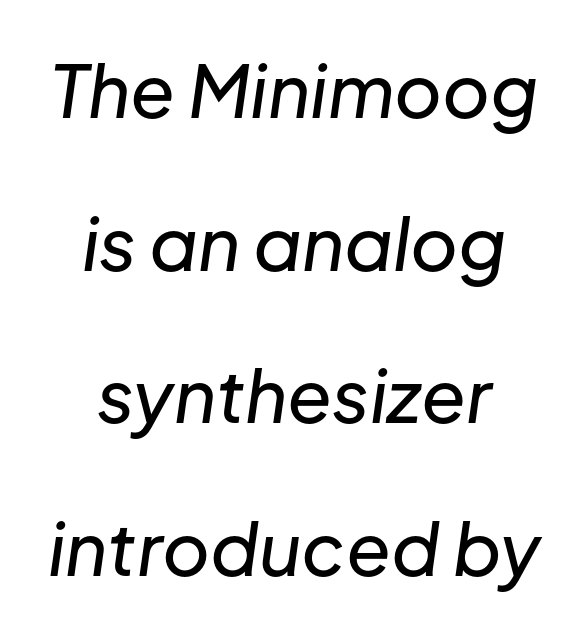
The image shows 73 px text type, italic (leaning right); set centered, loose line spacing (2.09x), normal letter spacing, not underlined; low stroke contrast and a medium x-height.
